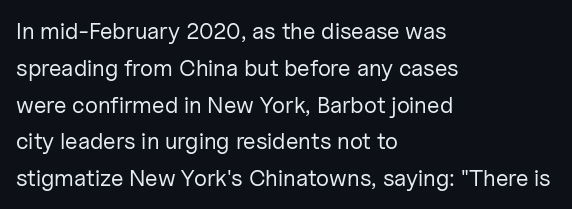
The image shows 23 px text type, upright; set left-aligned, normal line spacing (1.6x), normal letter spacing, not underlined.
